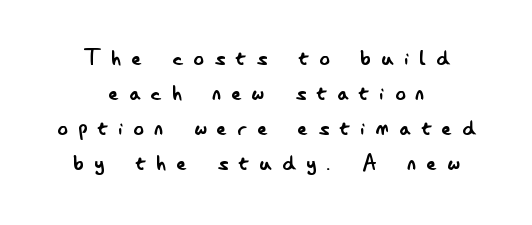
{"italic": "no", "bold": "no", "underline": "no", "align": "center", "line_spacing": "normal", "line_spacing_ratio": 1.35, "letter_spacing": "wide", "letter_spacing_em": 0.41, "glyph_px": 26}
